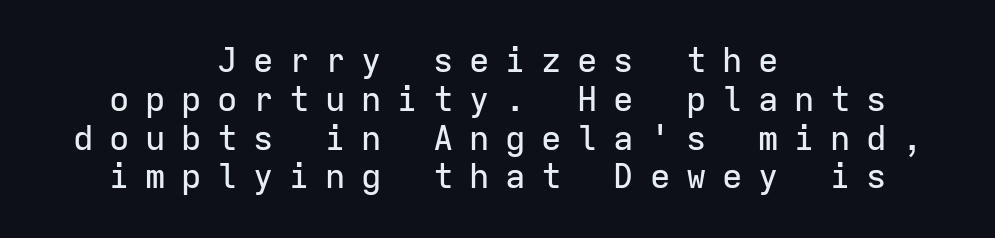
{"serif": "no", "italic": "no", "width": "normal", "stroke_contrast": "low", "x_height": "medium", "monospaced": "yes", "underline": "no", "align": "center", "line_spacing": "tight", "line_spacing_ratio": 1.14, "letter_spacing": "wide", "letter_spacing_em": 0.46, "glyph_px": 34}
